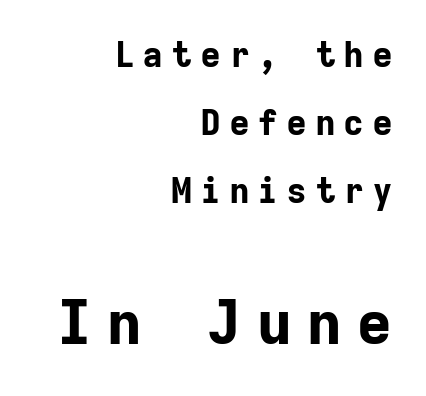
Q: Is the text bold? A: Yes.
Q: Is the text italic (slanted)? A: No, it is upright.
Q: Is the typeface a serif or a sans-serif typeface? A: Sans-serif.
Q: Is the text underlined? A: No.
Q: How is the paragraph aligned? A: Right-aligned.
Q: Is the spacing between letters normal or unusually wide? A: Unusually wide.
Q: Is the spacing between lines tight, normal or loose? A: Loose.
Q: Which block of text is set in a larger size, the first (top) or the second (bottom)? A: The second (bottom) one.
Q: Width (condensed, normal, or wide)? A: Normal.
Q: Stroke contrast? A: Low.
Q: x-height? A: Medium.
Q: Monospaced? A: Yes.
